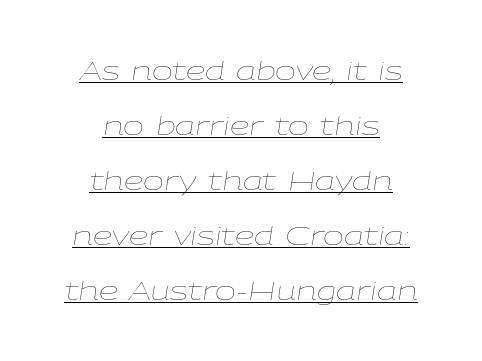
The image shows 25 px text type, italic (leaning right); set centered, loose line spacing (2.2x), normal letter spacing, underlined.
